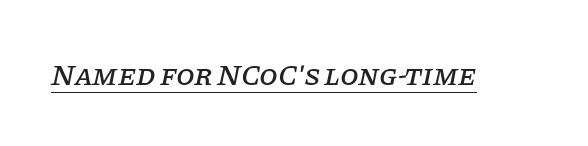
{"serif": "yes", "italic": "yes", "lean": "right", "slant_degrees": 11, "width": "normal", "stroke_contrast": "low", "x_height": "large", "monospaced": "no", "underline": "yes", "letter_spacing": "normal", "letter_spacing_em": 0.0, "glyph_px": 30}
